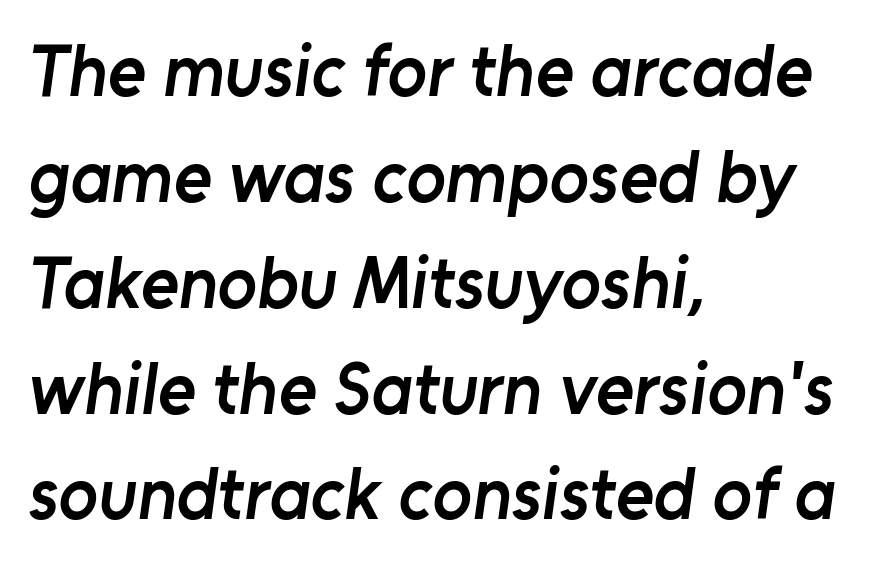
{"serif": "no", "bold": "semi", "weight": "semibold", "width": "normal", "stroke_contrast": "low", "x_height": "medium", "monospaced": "no", "underline": "no", "align": "left", "line_spacing": "normal", "line_spacing_ratio": 1.45, "letter_spacing": "normal", "letter_spacing_em": 0.0, "glyph_px": 73}
